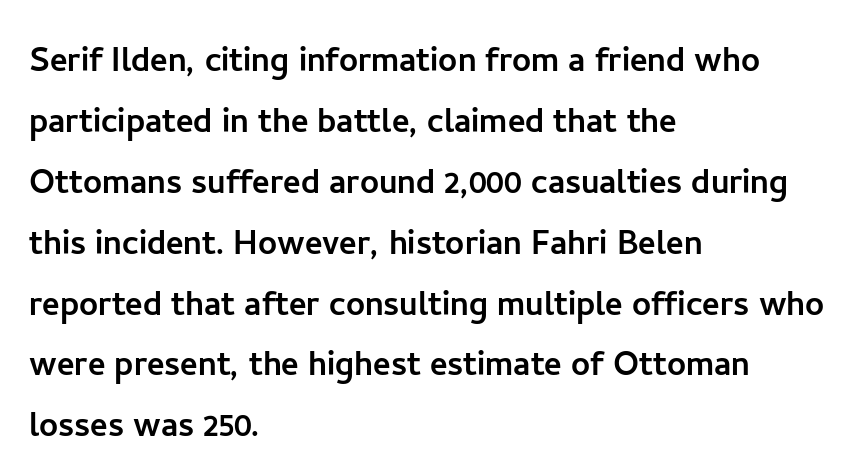
{"serif": "no", "italic": "no", "width": "normal", "stroke_contrast": "low", "x_height": "medium", "monospaced": "no", "underline": "no", "align": "left", "line_spacing": "normal", "line_spacing_ratio": 1.45, "letter_spacing": "normal", "letter_spacing_em": 0.0, "glyph_px": 42}
